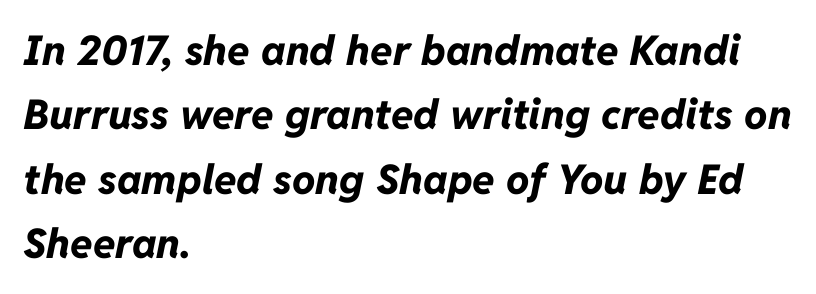
A normal amount of white space separates one row of letters from the next. A clean baseline with only descenders dipping below it. The type is set solid horizontally, with unmodified tracking. The specimen reads as italic at a glance. A typesetter would call this proportional, since set widths differ per character. Where is the straight margin? On the left.
